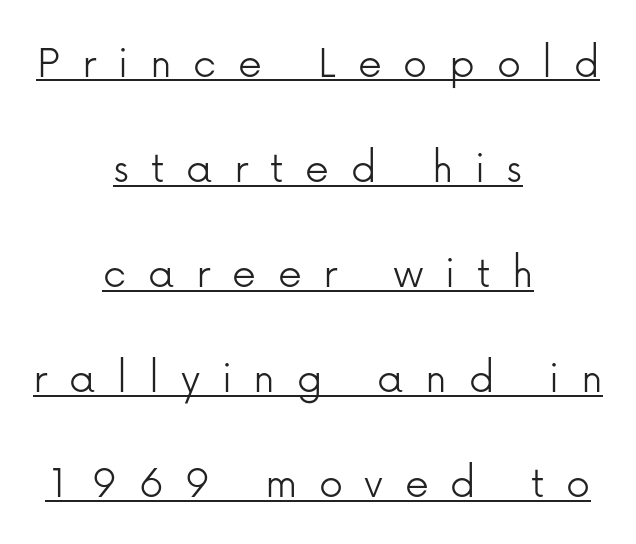
Somebody hit Ctrl+U on this one — the words are underlined. Caption: expanded tracking, letters set apart. The lines are spread far apart with generous leading. A typesetter would call this proportional, since set widths differ per character. Italic? Not at all — the glyphs are vertical.
